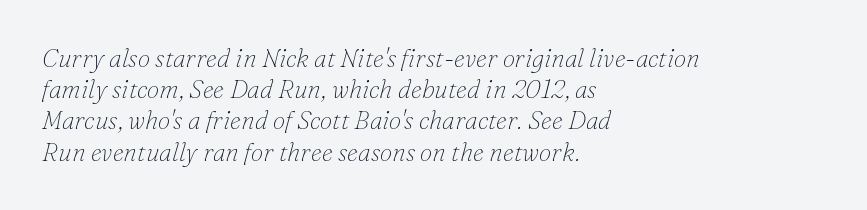
The typeface has the unassuming heft of standard copy or less. In terms of posture, this sample is oblique. Characters follow at the spacing the type designer built in. Just letters on the line, the space beneath them empty. Vertical spacing — default.
